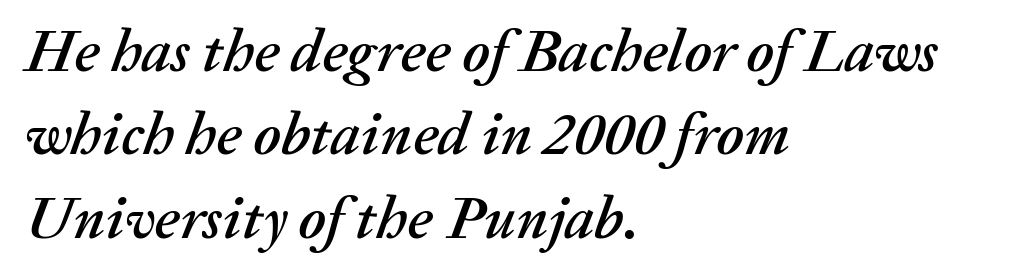
The image shows 60 px text type, italic (leaning right); set left-aligned, normal line spacing (1.39x), normal letter spacing, not underlined; medium stroke contrast and a medium x-height.
